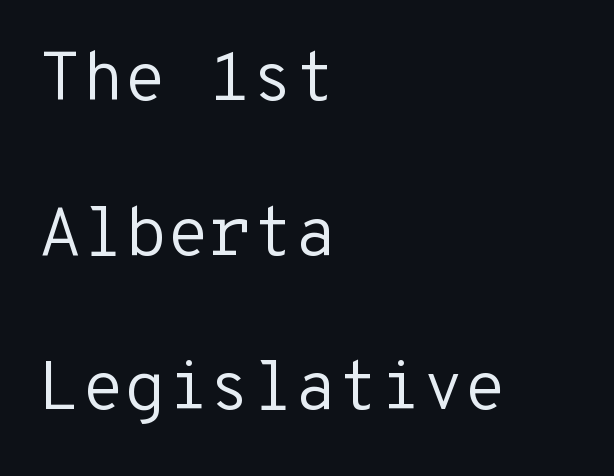
{"serif": "no", "italic": "no", "bold": "no", "weight": "regular", "width": "normal", "stroke_contrast": "low", "x_height": "medium", "monospaced": "yes", "underline": "no", "align": "left", "line_spacing": "loose", "line_spacing_ratio": 2.24, "letter_spacing": "normal", "letter_spacing_em": 0.0, "glyph_px": 69}
